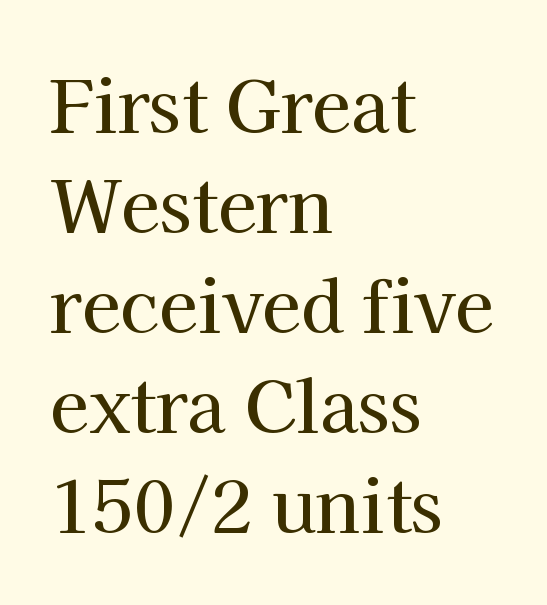
Type style note: has serifs. The letters advance in unequal steps, a hallmark of proportional type. No extra tracking has been applied to these lines. The vertical gap from one line to the next is medium. Descender tails drop into unmarked territory. Every row of glyphs begins at an identical x-position on the left.
